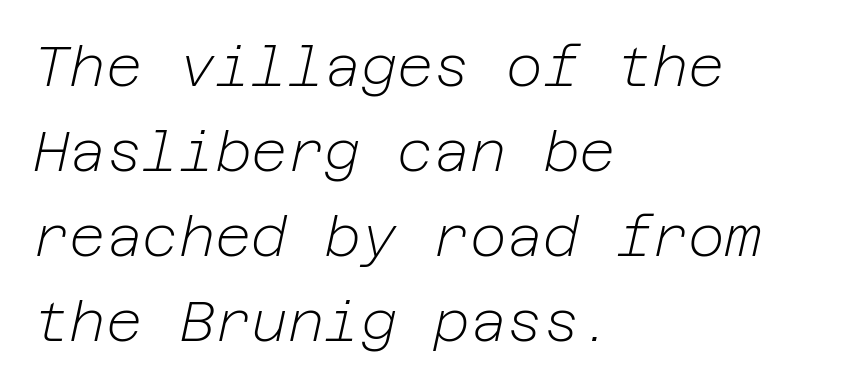
The image shows 56 px light type, italic (leaning right); set left-aligned, normal line spacing (1.52x), normal letter spacing, not underlined; low stroke contrast and a medium x-height.
